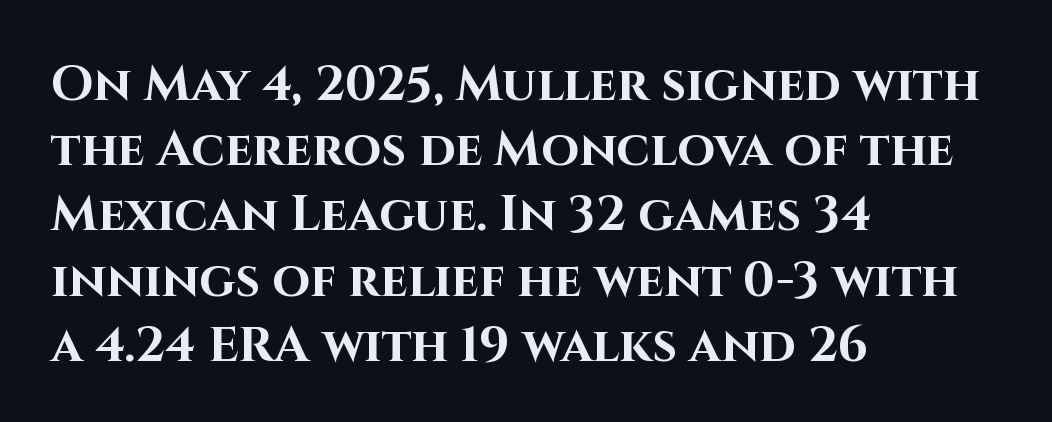
A typesetter would mark this as roman, not italic. Which margin do the lines hug? The left one — the right edge is uneven. Has an underline been added? It has not. Check where the strokes stop: nothing finishes them off — pure sans. Each word holds together tightly as a unit, with standard inter-letter gaps. These lines sit exactly where default settings would place them.
